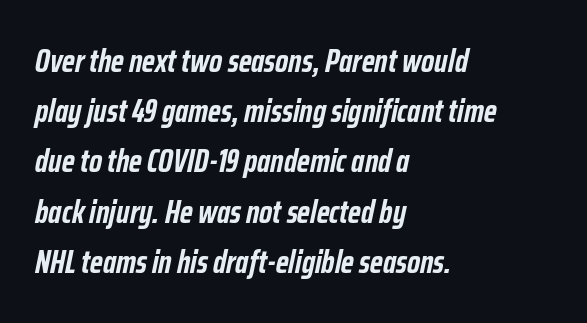
{"italic": "yes", "lean": "right", "slant_degrees": 12, "bold": "yes", "weight": "semibold", "width": "condensed", "stroke_contrast": "low", "x_height": "medium", "monospaced": "no", "underline": "no", "align": "left", "line_spacing": "normal", "line_spacing_ratio": 1.57, "letter_spacing": "normal", "letter_spacing_em": 0.0, "glyph_px": 32}
